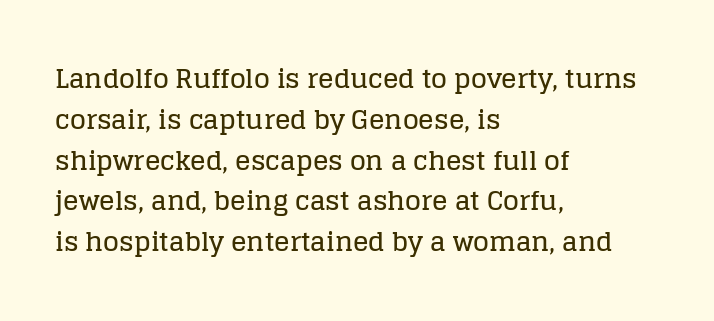
The space between consecutive lines is moderate. This sample uses plain, unmodified letter spacing. Layout note: lines flush left. No italicization has been applied; the sample stays upright. The passage shown is not underscored anywhere.
